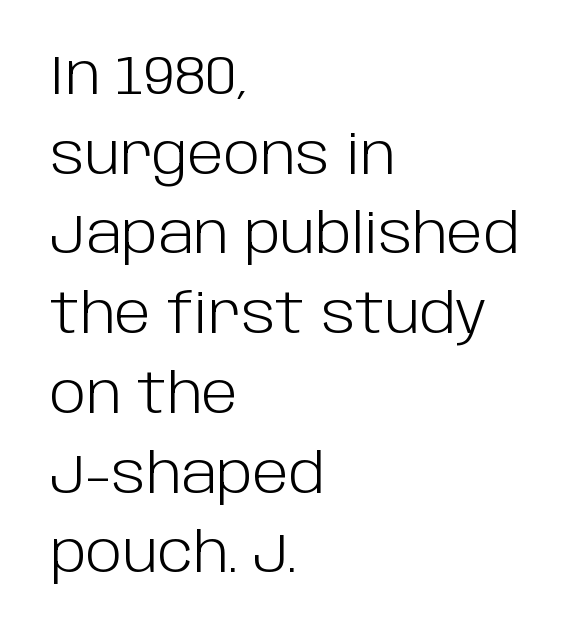
The image shows 55 px light sans-serif type, upright; set left-aligned, normal line spacing (1.45x), normal letter spacing, not underlined; low stroke contrast and a large x-height.
